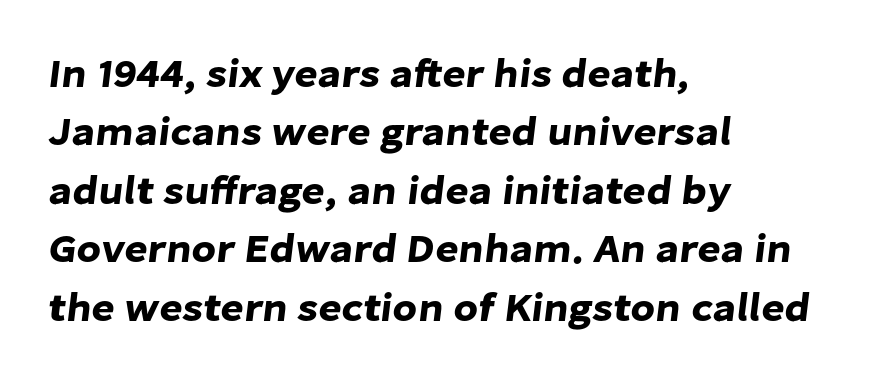
This is sans-serif lettering, the kind often seen on screens and signage. Regarding leading, the lines here are spaced in the standard way. A bare baseline throughout the passage. Varying glyph widths throughout — classic text-font behaviour.
